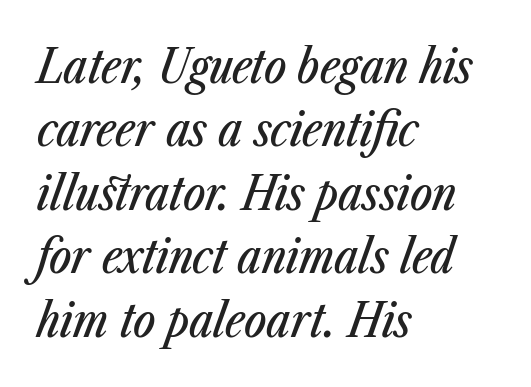
{"italic": "yes", "lean": "right", "slant_degrees": 23, "width": "condensed", "stroke_contrast": "low", "x_height": "medium", "monospaced": "no", "underline": "no", "align": "left", "line_spacing": "normal", "line_spacing_ratio": 1.35, "letter_spacing": "normal", "letter_spacing_em": 0.0, "glyph_px": 47}
